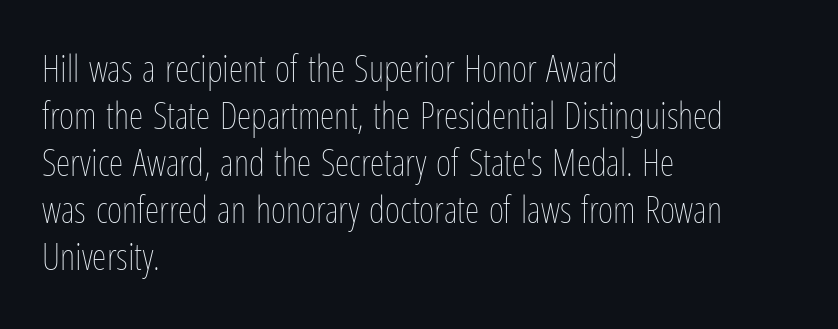
Note the varied advance widths — an 'i' is clearly narrower than an 'm'. The tracking reads as untouched default to a designer's eye. Vertical spacing — default. The zone under the glyphs is completely vacant.
